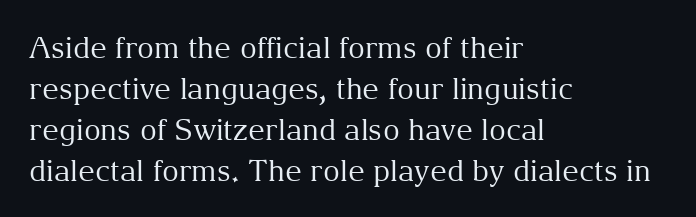
{"serif": "yes", "italic": "no", "bold": "no", "weight": "regular", "width": "normal", "stroke_contrast": "medium", "x_height": "medium", "monospaced": "no", "underline": "no", "align": "left", "line_spacing": "normal", "line_spacing_ratio": 1.41, "letter_spacing": "normal", "letter_spacing_em": 0.0, "glyph_px": 29}
